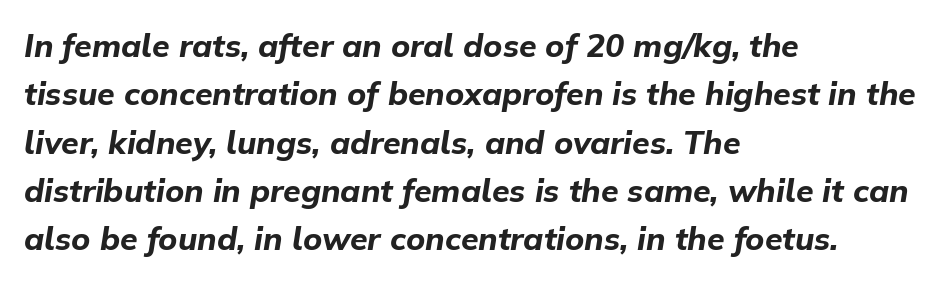
Q: Is the text bold? A: Yes.
Q: Is the text italic (slanted)? A: Yes, it leans right by about 9 degrees.
Q: Is the text underlined? A: No.
Q: How is the paragraph aligned? A: Left-aligned.
Q: Is the spacing between letters normal or unusually wide? A: Normal.
Q: Is the spacing between lines tight, normal or loose? A: Normal.
Q: Width (condensed, normal, or wide)? A: Normal.
Q: Stroke contrast? A: Low.
Q: x-height? A: Medium.
Q: Monospaced? A: No.
